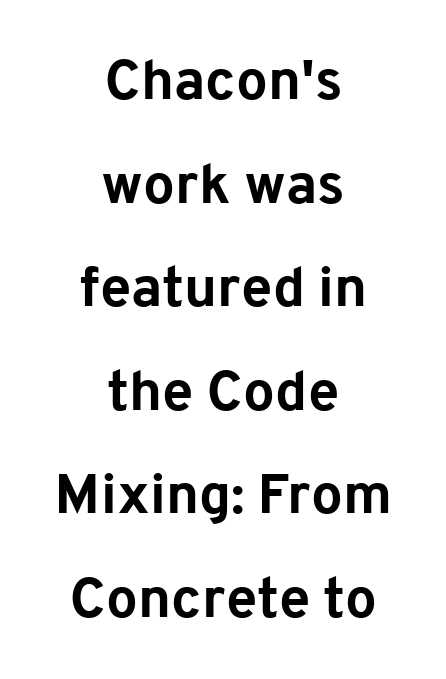
The image shows 56 px bold sans-serif type, upright; set centered, line spacing 1.85x, normal letter spacing, not underlined; low stroke contrast and a medium x-height.
